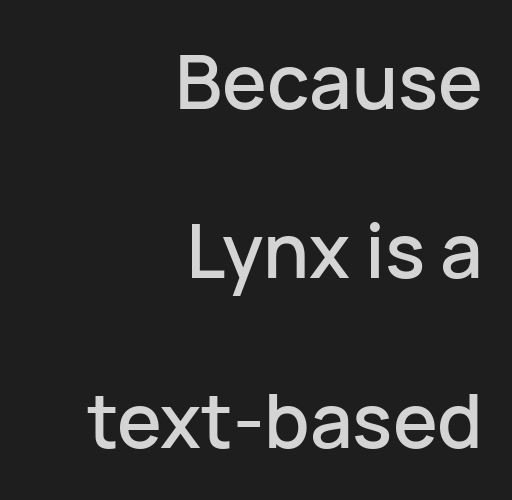
Q: Is the text italic (slanted)? A: No, it is upright.
Q: Is the typeface a serif or a sans-serif typeface? A: Sans-serif.
Q: Is the text underlined? A: No.
Q: How is the paragraph aligned? A: Right-aligned.
Q: Is the spacing between letters normal or unusually wide? A: Normal.
Q: Is the spacing between lines tight, normal or loose? A: Loose.
Q: Width (condensed, normal, or wide)? A: Normal.
Q: Stroke contrast? A: Low.
Q: x-height? A: Medium.
Q: Monospaced? A: No.
